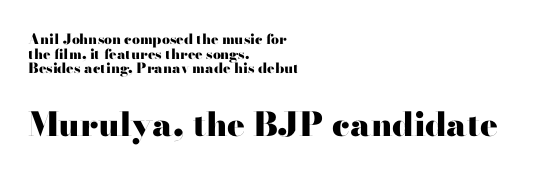
The composition opens small and finishes big. Descender tails drop into unmarked territory. What weight is shown? A full bold with thick strokes. The lines are quadded left. Caption: standard tracking, unaltered. The space between consecutive lines is stingy.
